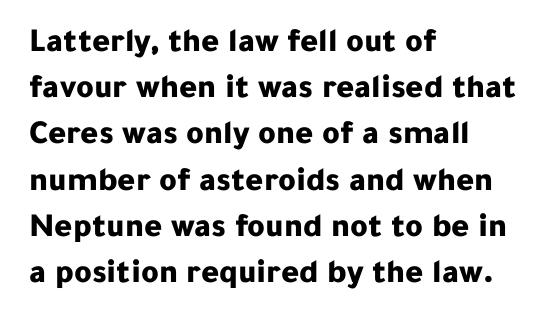
Q: Is the text bold? A: Yes.
Q: Is the text italic (slanted)? A: No, it is upright.
Q: Is the typeface a serif or a sans-serif typeface? A: Sans-serif.
Q: Is the text underlined? A: No.
Q: How is the paragraph aligned? A: Left-aligned.
Q: Is the spacing between letters normal or unusually wide? A: Normal.
Q: Is the spacing between lines tight, normal or loose? A: Normal.
Q: Width (condensed, normal, or wide)? A: Normal.
Q: Stroke contrast? A: Low.
Q: x-height? A: Medium.
Q: Monospaced? A: No.
